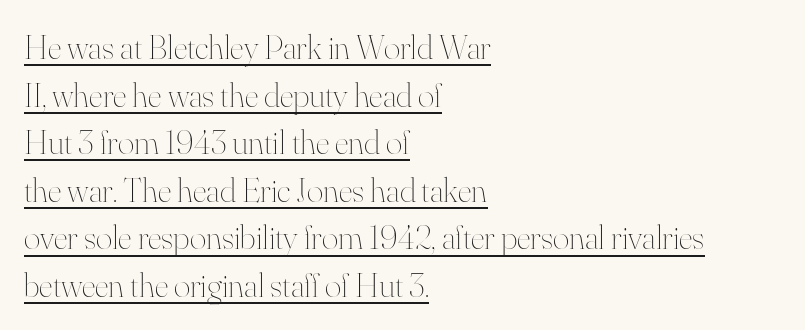
Q: Is the text bold? A: No.
Q: Is the text italic (slanted)? A: No, it is upright.
Q: Is the text underlined? A: Yes.
Q: How is the paragraph aligned? A: Left-aligned.
Q: Is the spacing between letters normal or unusually wide? A: Normal.
Q: Is the spacing between lines tight, normal or loose? A: Normal.
Q: Width (condensed, normal, or wide)? A: Normal.
Q: Stroke contrast? A: High.
Q: x-height? A: Small.
Q: Monospaced? A: No.
